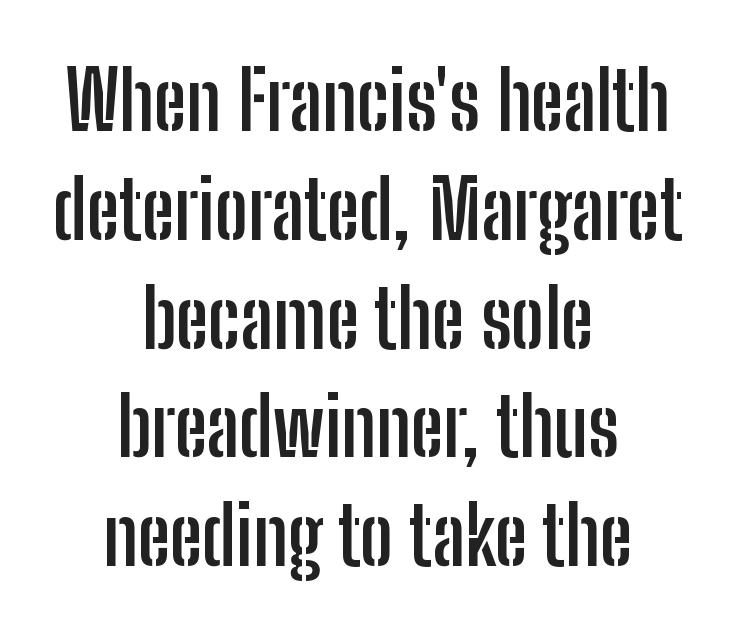
{"serif": "no", "italic": "no", "bold": "yes", "weight": "semibold", "width": "condensed", "stroke_contrast": "low", "x_height": "medium", "monospaced": "no", "underline": "no", "align": "center", "line_spacing": "normal", "line_spacing_ratio": 1.36, "letter_spacing": "normal", "letter_spacing_em": 0.0, "glyph_px": 80}
